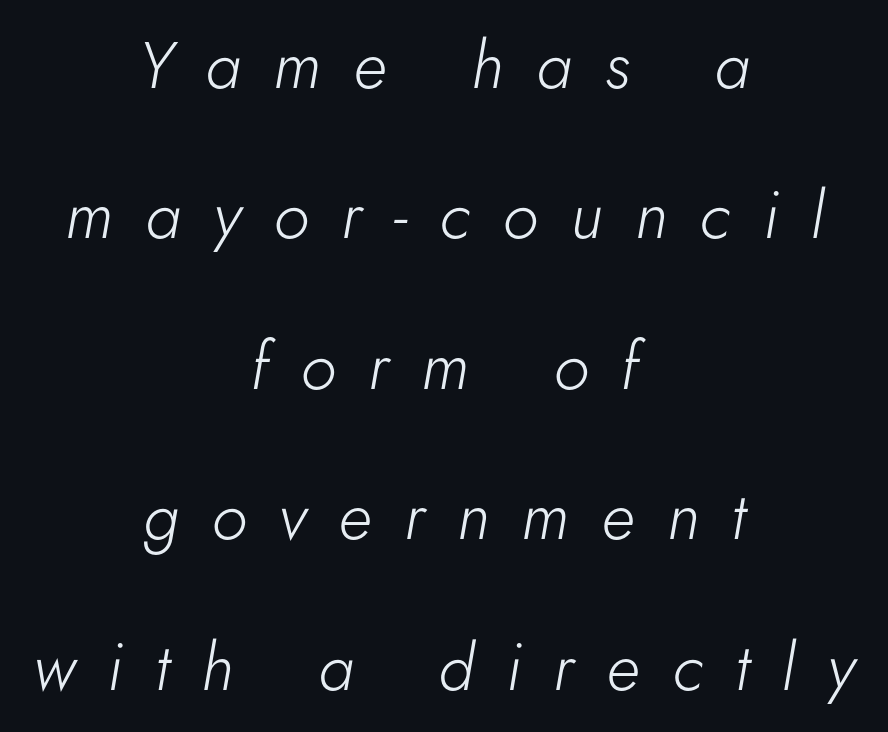
Q: Is the text bold? A: No.
Q: Is the text italic (slanted)? A: Yes, it leans right by about 5 degrees.
Q: Is the text underlined? A: No.
Q: How is the paragraph aligned? A: Centered.
Q: Is the spacing between letters normal or unusually wide? A: Unusually wide.
Q: Is the spacing between lines tight, normal or loose? A: Loose.
Q: Width (condensed, normal, or wide)? A: Normal.
Q: Stroke contrast? A: Low.
Q: x-height? A: Small.
Q: Monospaced? A: No.
